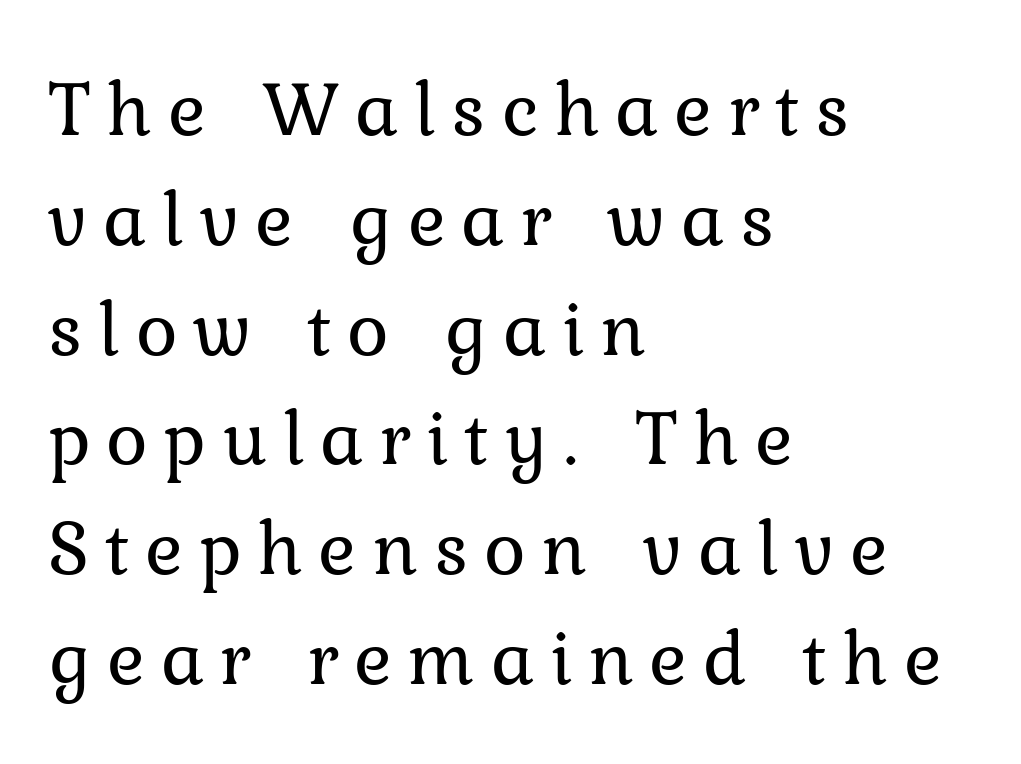
Q: Is the text bold? A: No.
Q: Is the text italic (slanted)? A: No, it is upright.
Q: Is the typeface a serif or a sans-serif typeface? A: Serif.
Q: Is the text underlined? A: No.
Q: How is the paragraph aligned? A: Left-aligned.
Q: Is the spacing between letters normal or unusually wide? A: Unusually wide.
Q: Is the spacing between lines tight, normal or loose? A: Normal.
Q: Width (condensed, normal, or wide)? A: Normal.
Q: Stroke contrast? A: Low.
Q: x-height? A: Medium.
Q: Monospaced? A: No.
